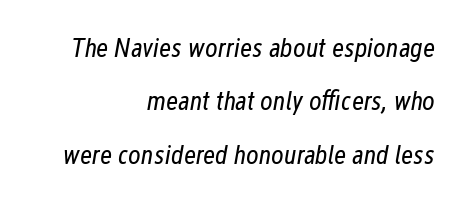
{"italic": "yes", "lean": "right", "slant_degrees": 12, "bold": "no", "underline": "no", "align": "right", "line_spacing": "loose", "line_spacing_ratio": 1.98, "letter_spacing": "normal", "letter_spacing_em": 0.0, "glyph_px": 27}
